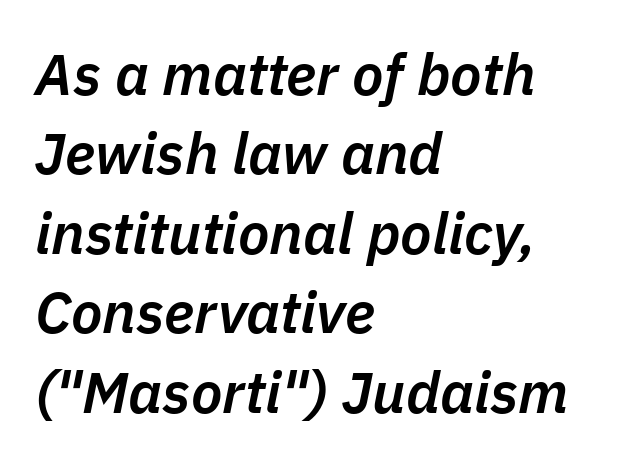
Q: Is the text bold? A: Semi-bold.
Q: Is the text italic (slanted)? A: Yes, it leans right by about 11 degrees.
Q: Is the text underlined? A: No.
Q: How is the paragraph aligned? A: Left-aligned.
Q: Is the spacing between letters normal or unusually wide? A: Normal.
Q: Is the spacing between lines tight, normal or loose? A: Normal.
Q: Width (condensed, normal, or wide)? A: Normal.
Q: Stroke contrast? A: Low.
Q: x-height? A: Medium.
Q: Monospaced? A: No.
